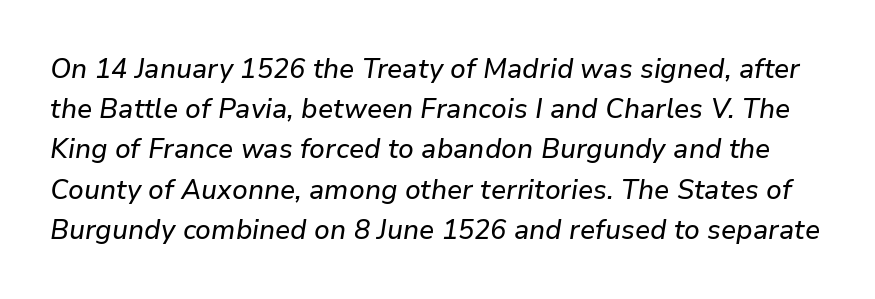
The image shows 27 px text type, italic (leaning right); set normal line spacing (1.49x), normal letter spacing, not underlined.
